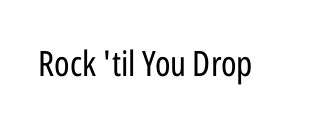
Vertical strokes here are truly vertical. Each letter keeps its own natural width here, so spacing adapts to shape. Tracking here is standard; glyphs follow each other at the usual distance. These lines are composed in type without serifs.
